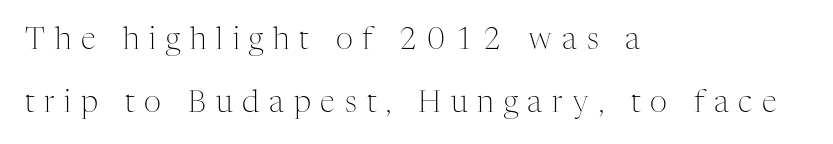
{"serif": "yes", "italic": "no", "bold": "no", "weight": "light", "width": "normal", "stroke_contrast": "medium", "x_height": "medium", "monospaced": "no", "underline": "no", "align": "left", "line_spacing": "loose", "line_spacing_ratio": 2.1, "letter_spacing": "wide", "letter_spacing_em": 0.33, "glyph_px": 30}
